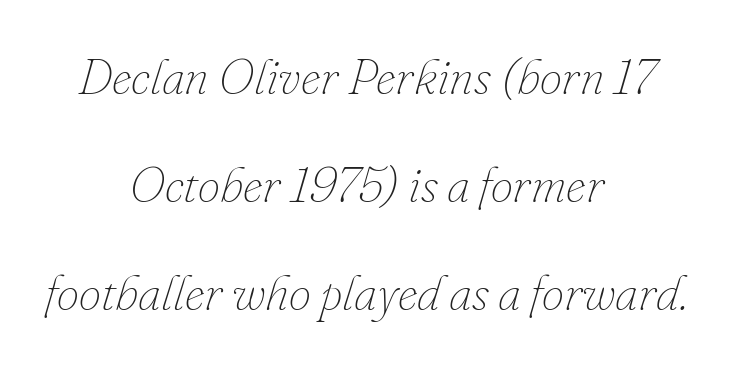
{"italic": "yes", "lean": "right", "slant_degrees": 16, "bold": "no", "weight": "thin", "width": "normal", "stroke_contrast": "low", "x_height": "small", "monospaced": "no", "underline": "no", "align": "center", "line_spacing": "loose", "line_spacing_ratio": 2.16, "letter_spacing": "normal", "letter_spacing_em": 0.0, "glyph_px": 50}
